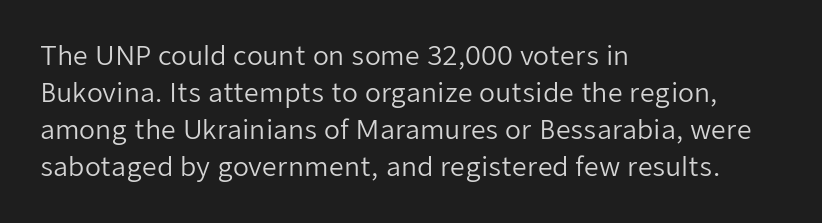
{"italic": "no", "bold": "no", "underline": "no", "align": "left", "line_spacing": "normal", "line_spacing_ratio": 1.42, "letter_spacing": "normal", "letter_spacing_em": 0.0, "glyph_px": 26}
